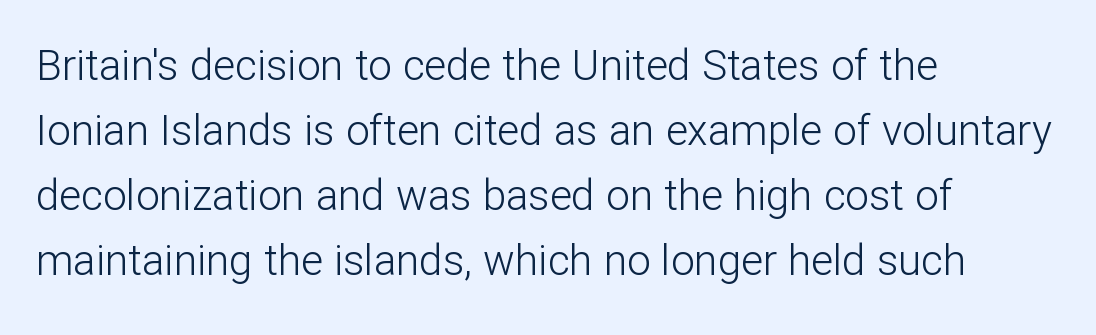
{"serif": "no", "italic": "no", "bold": "no", "weight": "light", "width": "normal", "stroke_contrast": "low", "x_height": "medium", "monospaced": "no", "underline": "no", "align": "left", "line_spacing": "normal", "line_spacing_ratio": 1.55, "letter_spacing": "normal", "letter_spacing_em": 0.0, "glyph_px": 42}
